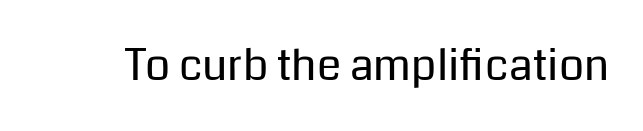
Q: Is the text bold? A: No.
Q: Is the text italic (slanted)? A: No, it is upright.
Q: Is the typeface a serif or a sans-serif typeface? A: Sans-serif.
Q: Is the text underlined? A: No.
Q: Is the spacing between letters normal or unusually wide? A: Normal.
Q: Width (condensed, normal, or wide)? A: Normal.
Q: Stroke contrast? A: Low.
Q: x-height? A: Medium.
Q: Monospaced? A: No.
